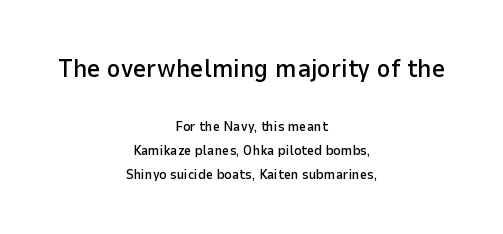
Characters remain perfectly vertical along every line. Scale decreases going downward across the two blocks. No extra tracking has been applied to these lines. Neither beginnings nor endings align; midpoints do.
